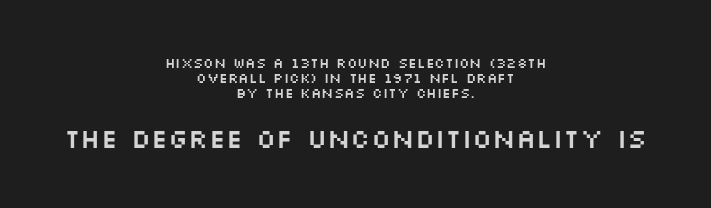
Glance below the letters and you will spot only blank space. Do the letters lean? They stand straight. Notice how the passage keeps no hard edge, just a central spine. Successive baselines arrive quickly, one right under another.
